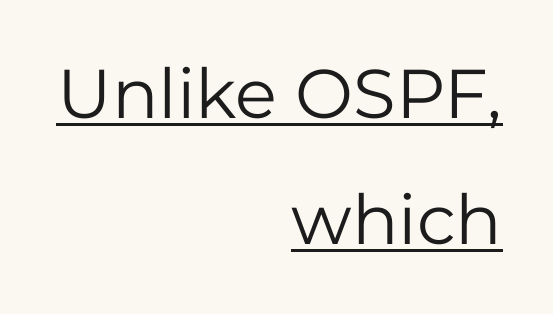
Q: Is the text bold? A: No.
Q: Is the text italic (slanted)? A: No, it is upright.
Q: Is the typeface a serif or a sans-serif typeface? A: Sans-serif.
Q: Is the text underlined? A: Yes.
Q: How is the paragraph aligned? A: Right-aligned.
Q: Is the spacing between letters normal or unusually wide? A: Normal.
Q: Width (condensed, normal, or wide)? A: Normal.
Q: Stroke contrast? A: Low.
Q: x-height? A: Medium.
Q: Monospaced? A: No.
